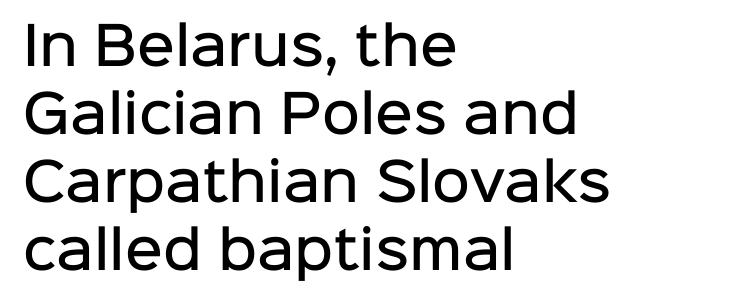
Spacing verdict: proportional, widths tailored to each character. Standard letterfit; no display-style spreading of the glyphs. Posture: vertical. Each letter's strokes conclude bluntly, with no projecting serifs.
